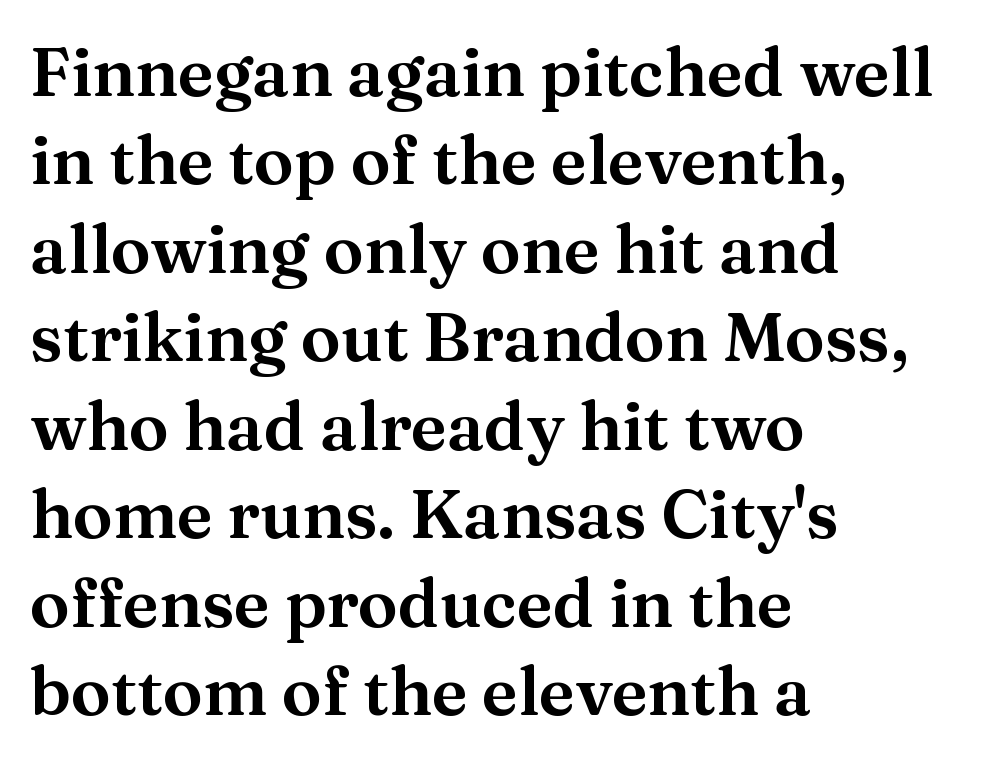
Q: Is the text italic (slanted)? A: No, it is upright.
Q: Is the typeface a serif or a sans-serif typeface? A: Serif.
Q: Is the text underlined? A: No.
Q: How is the paragraph aligned? A: Left-aligned.
Q: Is the spacing between letters normal or unusually wide? A: Normal.
Q: Is the spacing between lines tight, normal or loose? A: Normal.
Q: Width (condensed, normal, or wide)? A: Normal.
Q: Stroke contrast? A: Medium.
Q: x-height? A: Medium.
Q: Monospaced? A: No.
